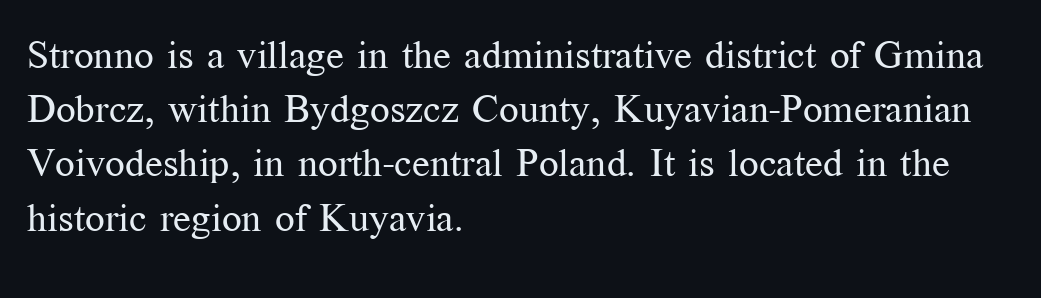
{"serif": "yes", "italic": "no", "bold": "no", "weight": "regular", "width": "normal", "stroke_contrast": "medium", "x_height": "medium", "monospaced": "no", "underline": "no", "align": "left", "line_spacing": "normal", "line_spacing_ratio": 1.39, "letter_spacing": "normal", "letter_spacing_em": 0.0, "glyph_px": 39}
